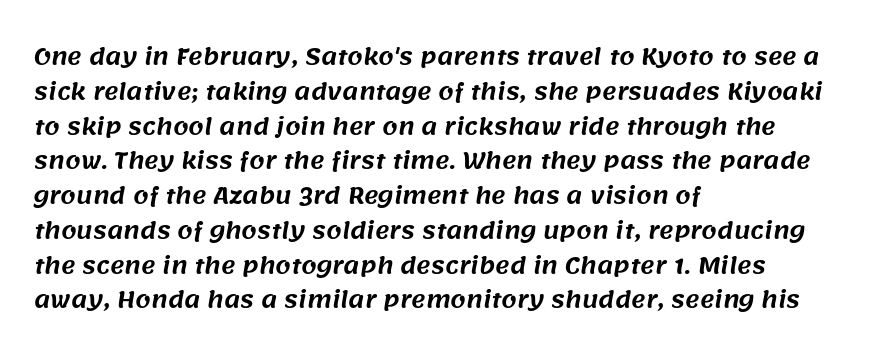
Q: Is the text underlined? A: No.
Q: How is the paragraph aligned? A: Left-aligned.
Q: Is the spacing between letters normal or unusually wide? A: Normal.
Q: Is the spacing between lines tight, normal or loose? A: Normal.
